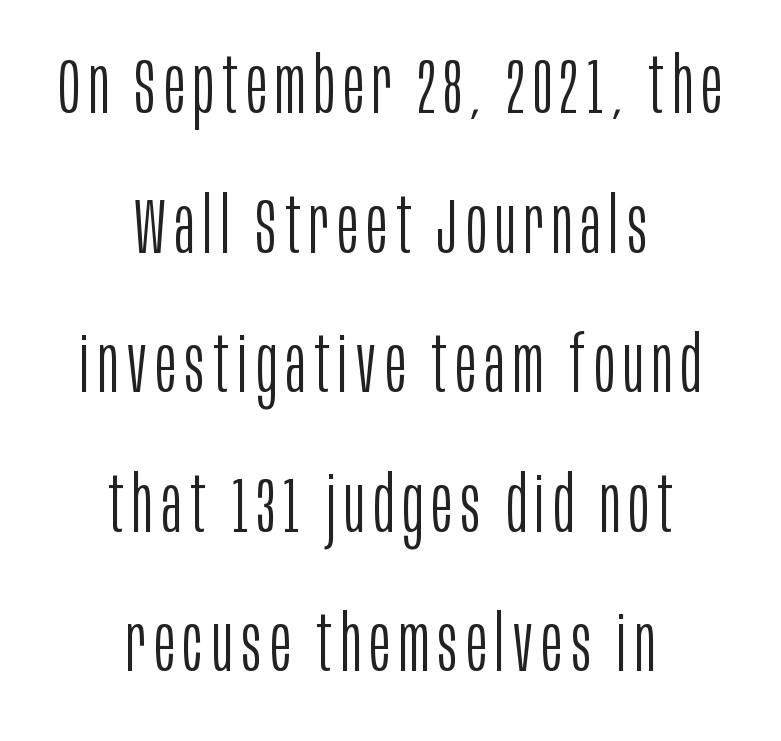
Q: Is the text bold? A: No.
Q: Is the text italic (slanted)? A: No, it is upright.
Q: Is the typeface a serif or a sans-serif typeface? A: Sans-serif.
Q: Is the text underlined? A: No.
Q: How is the paragraph aligned? A: Centered.
Q: Width (condensed, normal, or wide)? A: Condensed.
Q: Stroke contrast? A: Low.
Q: x-height? A: Large.
Q: Monospaced? A: No.
